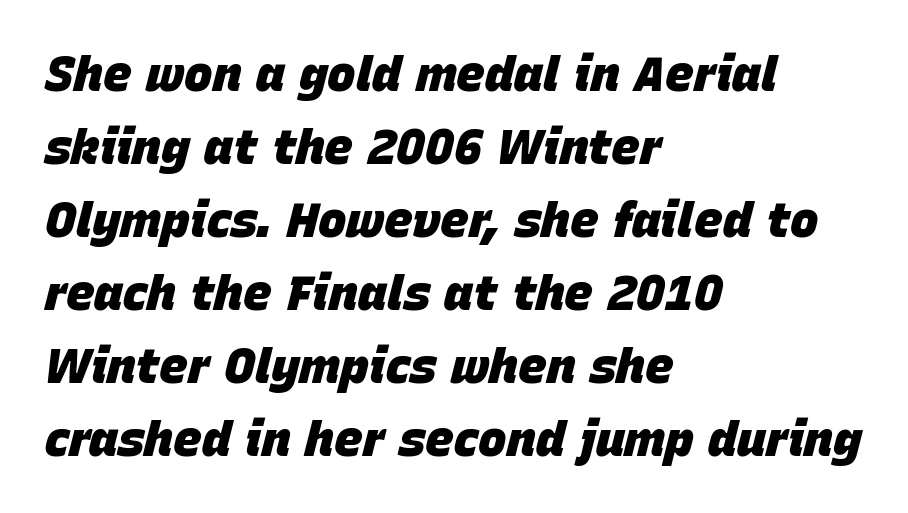
The image shows 48 px heavy type, italic (leaning right); set left-aligned, normal line spacing (1.52x), normal letter spacing, not underlined; low stroke contrast and a large x-height.
